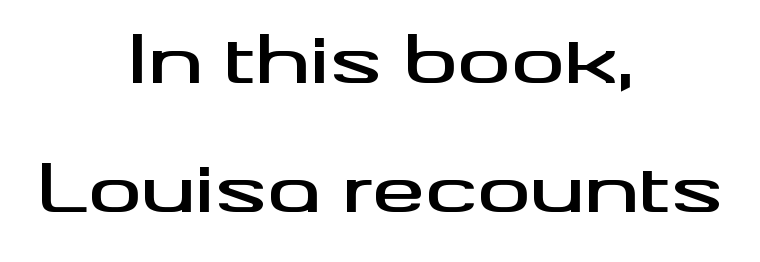
The image shows 66 px wide sans-serif type, upright; set centered, loose line spacing (1.95x), normal letter spacing, not underlined; medium stroke contrast and a small x-height.
